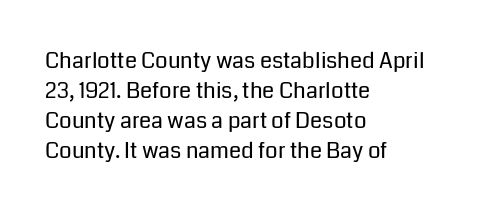
The letterforms sit shoulder to shoulder at normal distance. The space directly below the letters is spotless. Counters stay open thanks to moderate or lighter strokes. The vertical gap from one line to the next is medium. Ascenders rise straight up at ninety degrees. The ragged edge is on the right, which tells us the setting is flush left.
